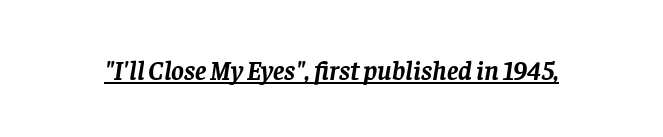
Q: Is the text bold? A: Yes.
Q: Is the text italic (slanted)? A: Yes, it leans right by about 8 degrees.
Q: Is the text underlined? A: Yes.
Q: Is the spacing between letters normal or unusually wide? A: Normal.
